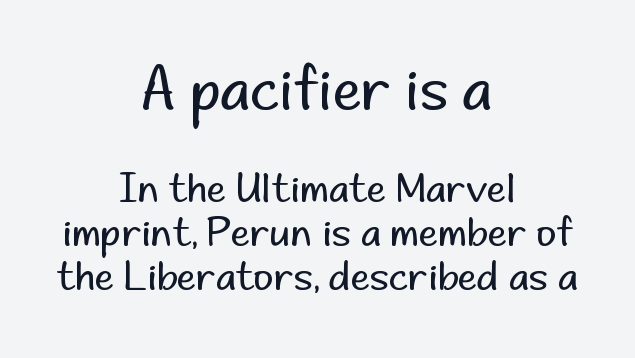
{"serif": "no", "italic": "no", "bold": "no", "weight": "regular", "width": "normal", "stroke_contrast": "low", "x_height": "small", "monospaced": "no", "underline": "no", "align": "center", "line_spacing": "tight", "line_spacing_ratio": 1.13, "letter_spacing": "normal", "letter_spacing_em": 0.0, "larger_block": "first", "size_ratio": 1.49, "glyph_px": 58}
